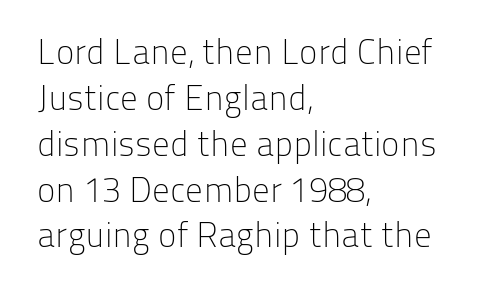
Q: Is the text bold? A: No.
Q: Is the text italic (slanted)? A: No, it is upright.
Q: Is the typeface a serif or a sans-serif typeface? A: Sans-serif.
Q: Is the text underlined? A: No.
Q: How is the paragraph aligned? A: Left-aligned.
Q: Is the spacing between letters normal or unusually wide? A: Normal.
Q: Is the spacing between lines tight, normal or loose? A: Normal.
Q: Width (condensed, normal, or wide)? A: Normal.
Q: Stroke contrast? A: Low.
Q: x-height? A: Medium.
Q: Monospaced? A: No.
